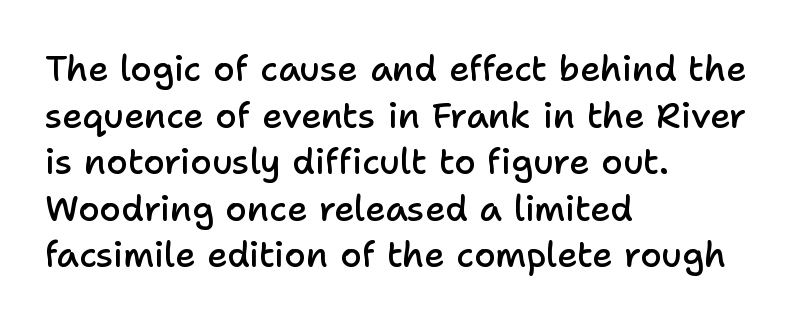
Nobody drew a line under any word here. Weight: semibold (demi). Characters follow at the spacing the type designer built in. This sample has the flowing, uneven cadence of proportional lettering. Letterform terminals end flat and unadorned throughout the passage. The paragraph shown leans on its left margin.
